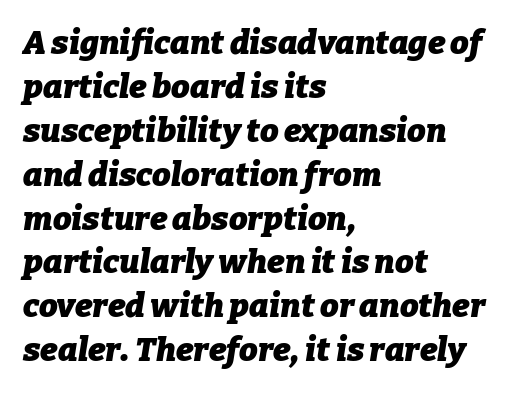
Q: Is the text bold? A: Yes.
Q: Is the text italic (slanted)? A: Yes, it leans right by about 9 degrees.
Q: Is the text underlined? A: No.
Q: How is the paragraph aligned? A: Left-aligned.
Q: Is the spacing between letters normal or unusually wide? A: Normal.
Q: Is the spacing between lines tight, normal or loose? A: Normal.
Q: Width (condensed, normal, or wide)? A: Normal.
Q: Stroke contrast? A: Low.
Q: x-height? A: Medium.
Q: Monospaced? A: No.
